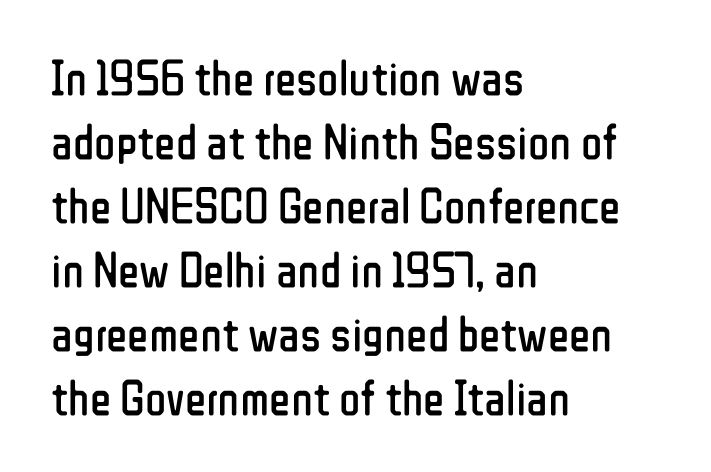
The image shows 50 px regular-weight, condensed sans-serif type, upright; set left-aligned, normal line spacing (1.28x), normal letter spacing, not underlined; low stroke contrast and a medium x-height.
